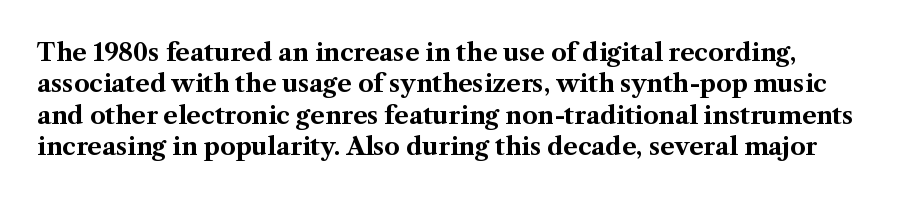
The image shows 24 px bold type, upright; set normal line spacing (1.31x), normal letter spacing, not underlined.
